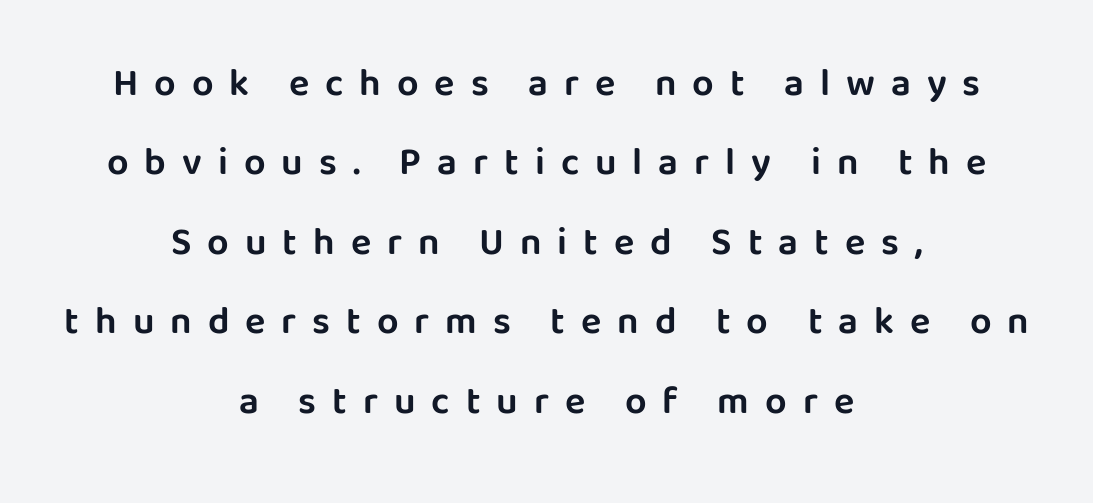
{"serif": "no", "italic": "no", "width": "normal", "stroke_contrast": "low", "x_height": "large", "monospaced": "no", "underline": "no", "align": "center", "line_spacing": "loose", "line_spacing_ratio": 2.09, "letter_spacing": "wide", "letter_spacing_em": 0.42, "glyph_px": 38}
